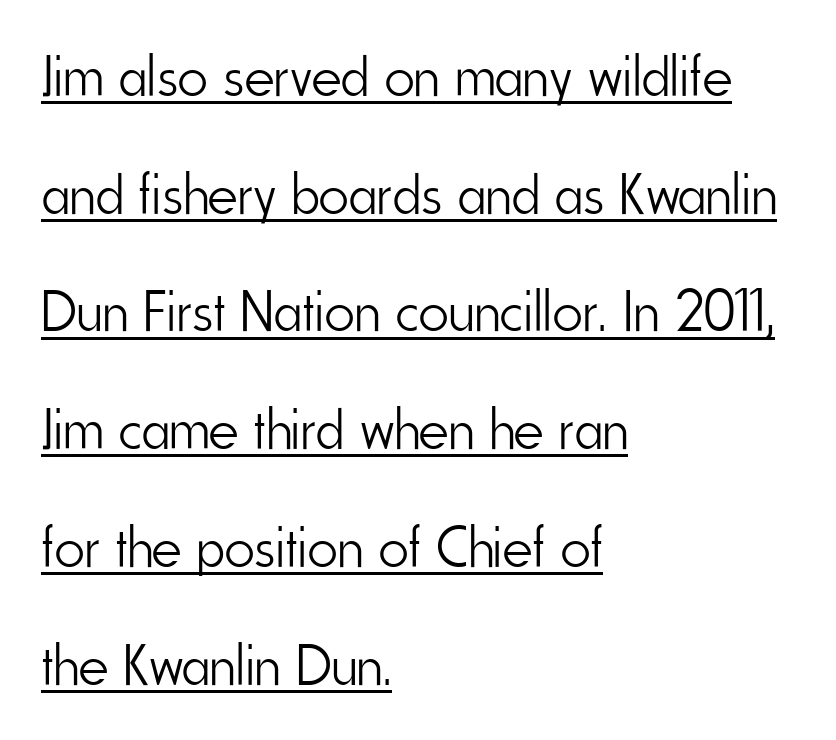
The letters stand upright; this is a roman face. Where is the straight margin? On the left. Students, observe the line beneath the letters — that is underlining. Bold? No — there's no thickening of the strokes. How are the letters spaced? Ordinarily, with no added tracking. Note: no serifs on the glyphs.
